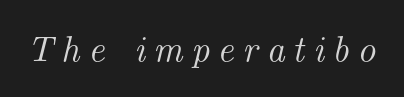
Is the type slanted? Yes — the strokes lean at a clear angle. Type style note: has serifs. Is this a fixed-width face? No — the glyphs have proportional, varying widths. Words appear elongated and porous because spacing is wide. The gap between lines stays unmarked.
